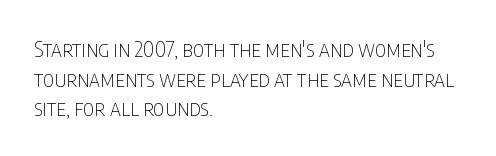
Unmarked baselines from the first word to the last. The designer left line spacing at the default. The rendering anchors every line to the left-hand side. The gaps between neighbouring characters are ordinary and unremarkable. The type sits square on the baseline with zero lean.
